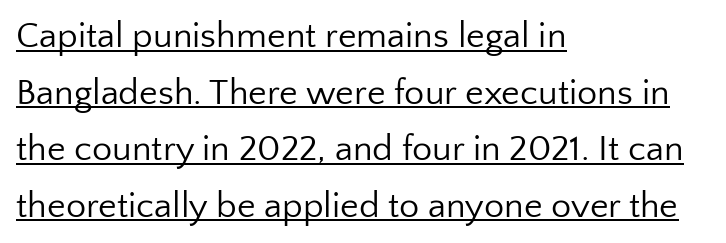
The image shows 36 px regular-weight sans-serif type, upright; set left-aligned, normal line spacing (1.57x), normal letter spacing, underlined; low stroke contrast and a medium x-height.
